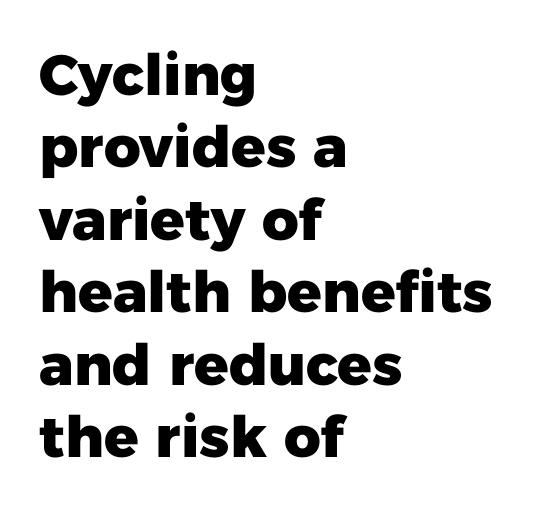
Q: Is the text bold? A: Yes.
Q: Is the text italic (slanted)? A: No, it is upright.
Q: Is the typeface a serif or a sans-serif typeface? A: Sans-serif.
Q: Is the text underlined? A: No.
Q: How is the paragraph aligned? A: Left-aligned.
Q: Is the spacing between letters normal or unusually wide? A: Normal.
Q: Is the spacing between lines tight, normal or loose? A: Normal.
Q: Width (condensed, normal, or wide)? A: Normal.
Q: Stroke contrast? A: Low.
Q: x-height? A: Medium.
Q: Monospaced? A: No.
